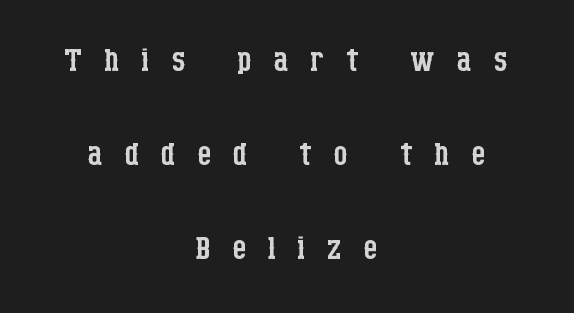
A bare baseline throughout the passage. You could fit nearly another row in the gap between these rows. The font family rendered here belongs to the serif group. Is the block centered? Yes — each line is placed symmetrically about the middle.
